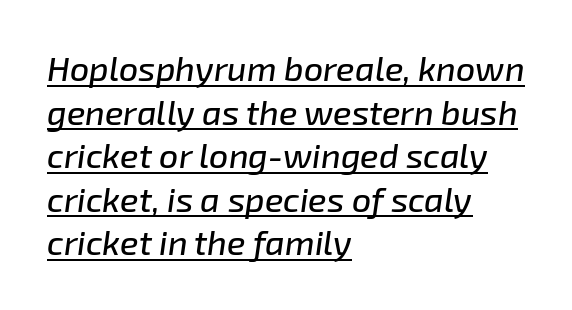
{"italic": "yes", "lean": "right", "slant_degrees": 8, "width": "normal", "stroke_contrast": "low", "x_height": "medium", "monospaced": "no", "underline": "yes", "align": "left", "line_spacing": "normal", "line_spacing_ratio": 1.28, "letter_spacing": "normal", "letter_spacing_em": 0.0, "glyph_px": 34}
